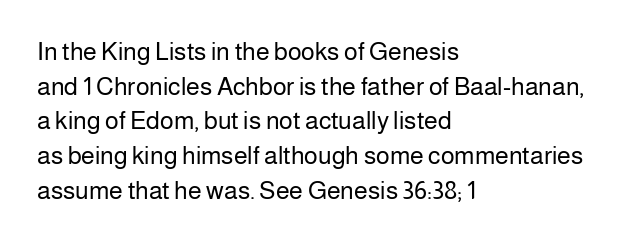
The letters stand straight up with perfectly vertical stems. The typesetter chose a ragged-right arrangement here. What's the leading like? Ordinary, nothing unusual. Nothing unusual about the tracking: characters are spaced as the font intends. Is the stroke heavy? The answer is a plain regular-or-lighter.
